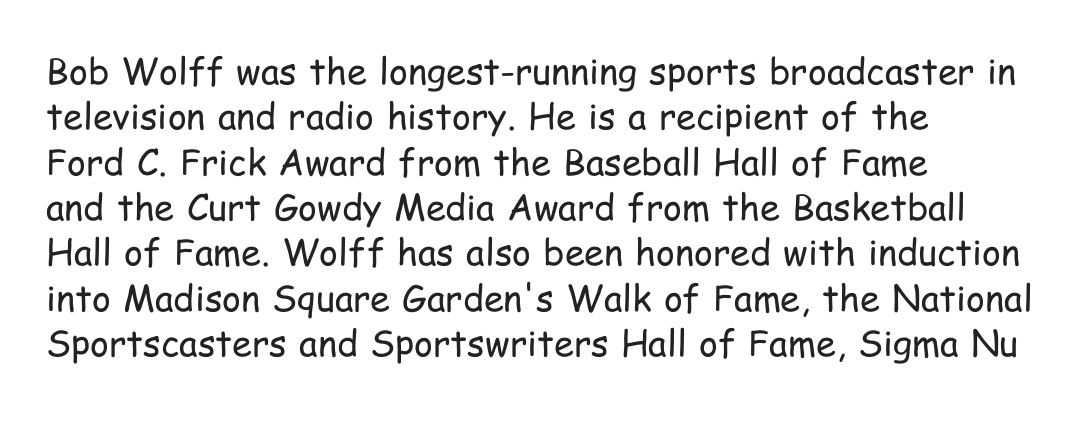
Compared with a typical body face, this is equally light or lighter still. No extra tracking has been applied to these lines. The lines sit at an ordinary, default distance from one another. Varying glyph widths throughout — classic text-font behaviour. Nope, not italic — everything's standing straight. Font category for this specimen: sans-serif.
